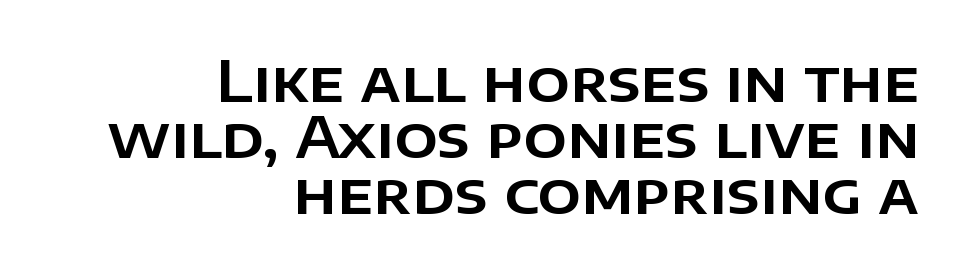
The image shows 57 px sans-serif type, upright; set right-aligned, tight line spacing (0.98x), normal letter spacing, not underlined; low stroke contrast and a large x-height.
